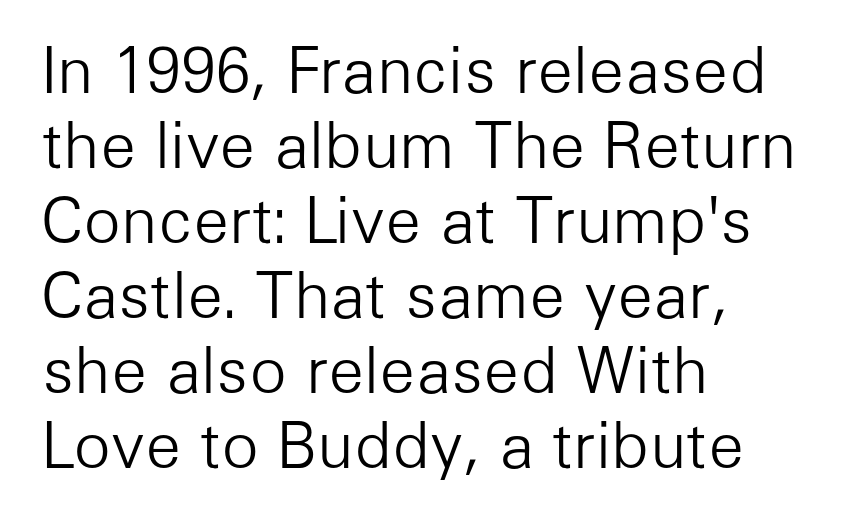
{"serif": "no", "italic": "no", "bold": "no", "weight": "light", "width": "normal", "stroke_contrast": "low", "x_height": "medium", "monospaced": "no", "underline": "no", "align": "left", "line_spacing_ratio": 1.21, "letter_spacing": "normal", "letter_spacing_em": 0.0, "glyph_px": 62}
